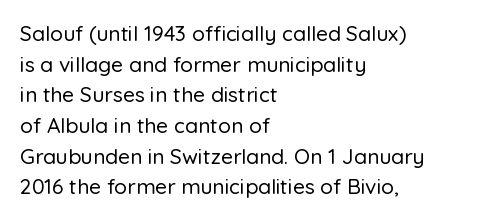
Style check: upright. Quick note: interline space is typical. This sample uses plain, unmodified letter spacing. In CSS terms this would be text-align: left.
